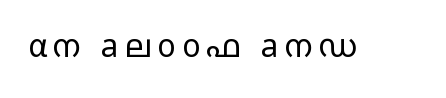
{"serif": "no", "italic": "no", "bold": "no", "weight": "light", "width": "wide", "stroke_contrast": "low", "x_height": "medium", "monospaced": "no", "underline": "no", "glyph_px": 31}
